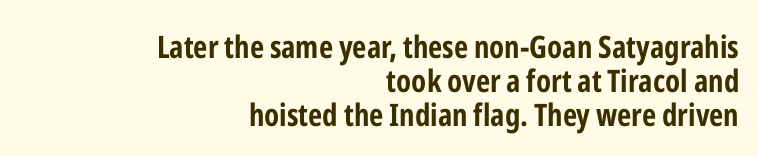
Q: Is the text bold? A: Yes.
Q: Is the text italic (slanted)? A: No, it is upright.
Q: Is the typeface a serif or a sans-serif typeface? A: Sans-serif.
Q: Is the text underlined? A: No.
Q: How is the paragraph aligned? A: Right-aligned.
Q: Is the spacing between letters normal or unusually wide? A: Normal.
Q: Is the spacing between lines tight, normal or loose? A: Tight.
Q: Width (condensed, normal, or wide)? A: Condensed.
Q: Stroke contrast? A: Low.
Q: x-height? A: Medium.
Q: Monospaced? A: No.
